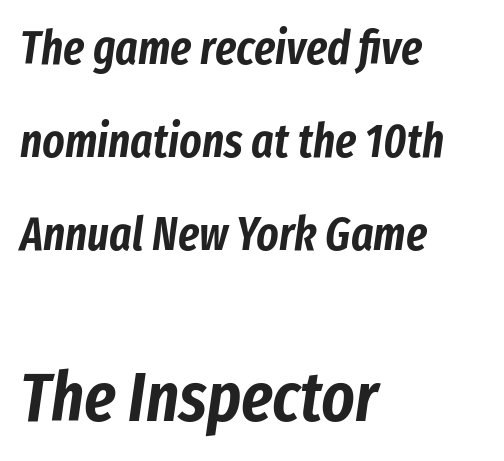
Descenders are the only things crossing below the line. Vertical spacing — loose. The lower block of text is set noticeably larger than the block above it. Is the type slanted? Yes — the strokes lean at a clear angle. How are the letters spaced? Ordinarily, with no added tracking.
